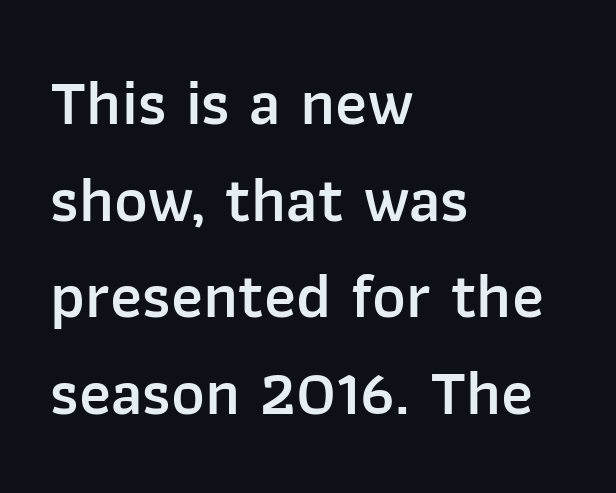
{"serif": "no", "italic": "no", "bold": "semi", "weight": "semibold", "width": "normal", "stroke_contrast": "low", "x_height": "medium", "monospaced": "no", "underline": "no", "align": "left", "line_spacing": "normal", "line_spacing_ratio": 1.51, "letter_spacing": "normal", "letter_spacing_em": 0.0, "glyph_px": 64}
